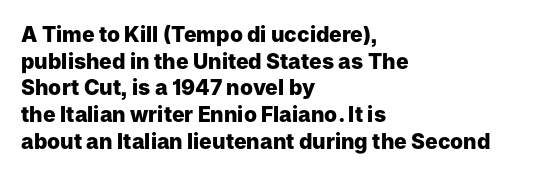
The image shows 21 px bold type, upright; set left-aligned, normal line spacing (1.27x), normal letter spacing, not underlined.
